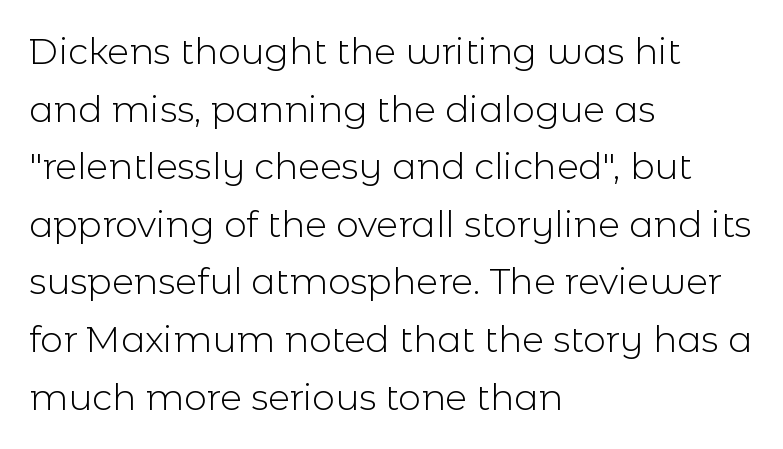
Q: Is the text bold? A: No.
Q: Is the text italic (slanted)? A: No, it is upright.
Q: Is the typeface a serif or a sans-serif typeface? A: Sans-serif.
Q: Is the text underlined? A: No.
Q: How is the paragraph aligned? A: Left-aligned.
Q: Is the spacing between letters normal or unusually wide? A: Normal.
Q: Is the spacing between lines tight, normal or loose? A: Normal.
Q: Width (condensed, normal, or wide)? A: Normal.
Q: x-height? A: Medium.
Q: Monospaced? A: No.
